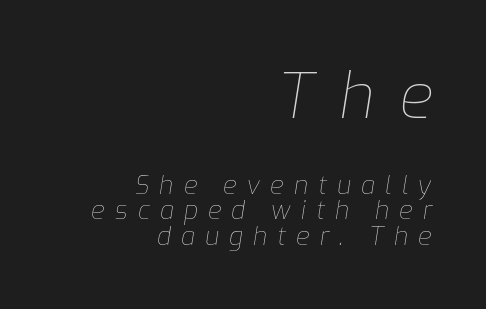
{"italic": "yes", "lean": "right", "slant_degrees": 9, "bold": "no", "weight": "thin", "width": "normal", "stroke_contrast": "low", "x_height": "medium", "monospaced": "no", "underline": "no", "align": "right", "line_spacing": "tight", "line_spacing_ratio": 1.02, "letter_spacing": "wide", "letter_spacing_em": 0.4, "larger_block": "first", "size_ratio": 2.48, "glyph_px": 62}
